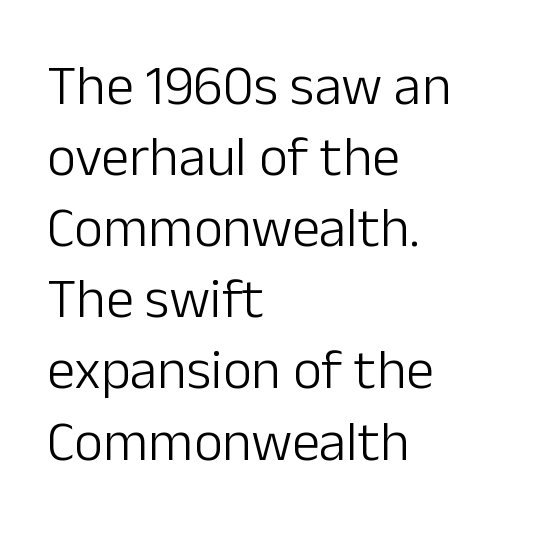
Q: Is the text bold? A: No.
Q: Is the text italic (slanted)? A: No, it is upright.
Q: Is the typeface a serif or a sans-serif typeface? A: Sans-serif.
Q: Is the text underlined? A: No.
Q: How is the paragraph aligned? A: Left-aligned.
Q: Is the spacing between letters normal or unusually wide? A: Normal.
Q: Is the spacing between lines tight, normal or loose? A: Normal.
Q: Width (condensed, normal, or wide)? A: Normal.
Q: Stroke contrast? A: Low.
Q: x-height? A: Medium.
Q: Monospaced? A: No.
